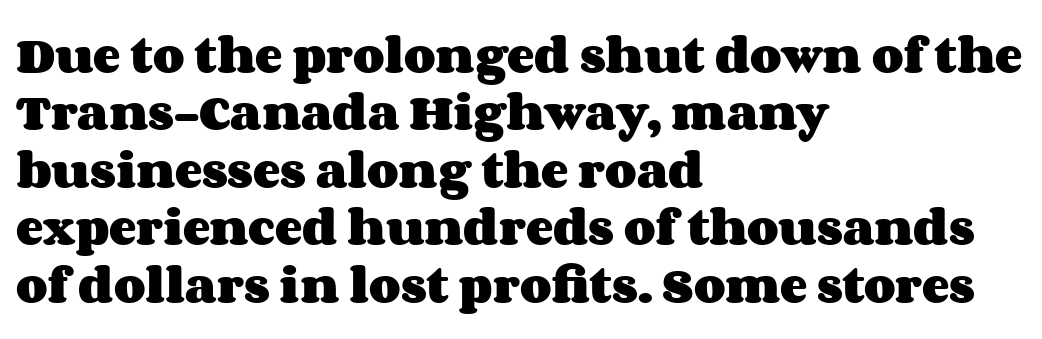
Q: Is the text bold? A: Yes.
Q: Is the text italic (slanted)? A: No, it is upright.
Q: Is the text underlined? A: No.
Q: How is the paragraph aligned? A: Left-aligned.
Q: Is the spacing between letters normal or unusually wide? A: Normal.
Q: Is the spacing between lines tight, normal or loose? A: Normal.
Q: Width (condensed, normal, or wide)? A: Wide.
Q: Stroke contrast? A: Medium.
Q: x-height? A: Large.
Q: Monospaced? A: No.
